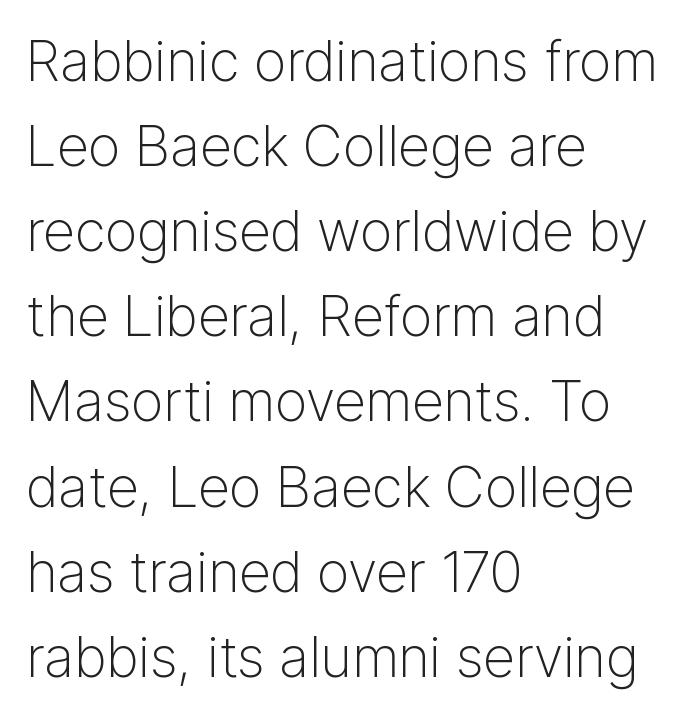
Each letter keeps its own natural width here, so spacing adapts to shape. Beneath every word, the page is bare. The vertical gap from one line to the next is medium. The paragraph has a hard left edge and a soft right edge. Nope, no serifs anywhere on these letters.
